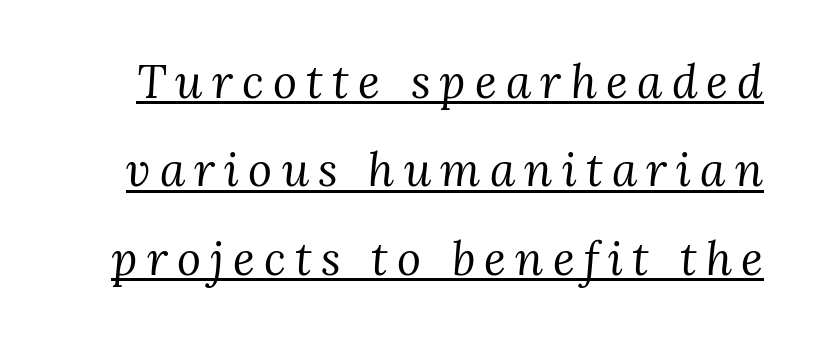
Old-style or modern, the face here clearly has serifs. The rendering applies a slant to the glyphs. You could fit nearly another row in the gap between these rows. Weight class: somewhere from thin through regular. Short note: letters widely spaced. Is this a fixed-width face? No — the glyphs have proportional, varying widths.
